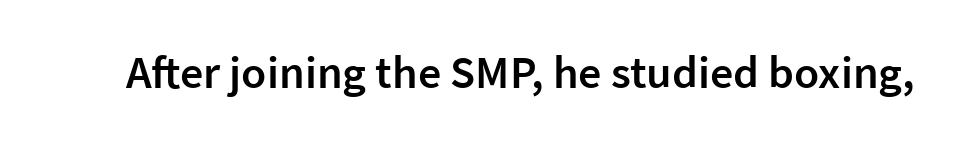
{"serif": "no", "italic": "no", "bold": "semi", "weight": "semibold", "width": "normal", "stroke_contrast": "low", "x_height": "medium", "monospaced": "no", "underline": "no", "letter_spacing": "normal", "letter_spacing_em": 0.0, "glyph_px": 46}
